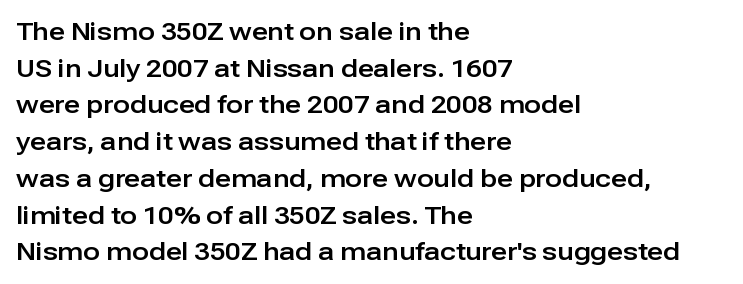
Q: Is the text italic (slanted)? A: No, it is upright.
Q: Is the text underlined? A: No.
Q: How is the paragraph aligned? A: Left-aligned.
Q: Is the spacing between letters normal or unusually wide? A: Normal.
Q: Is the spacing between lines tight, normal or loose? A: Normal.
